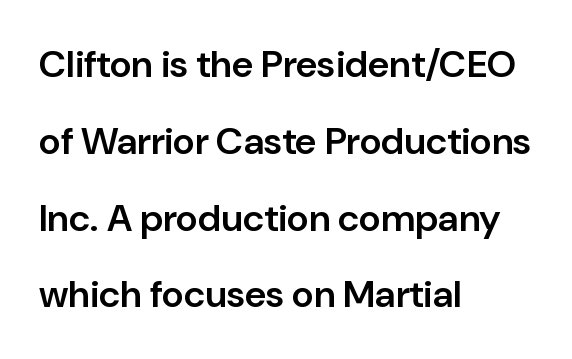
The image shows 38 px semibold sans-serif type, upright; set left-aligned, loose line spacing (2.02x), normal letter spacing, not underlined; low stroke contrast and a medium x-height.
